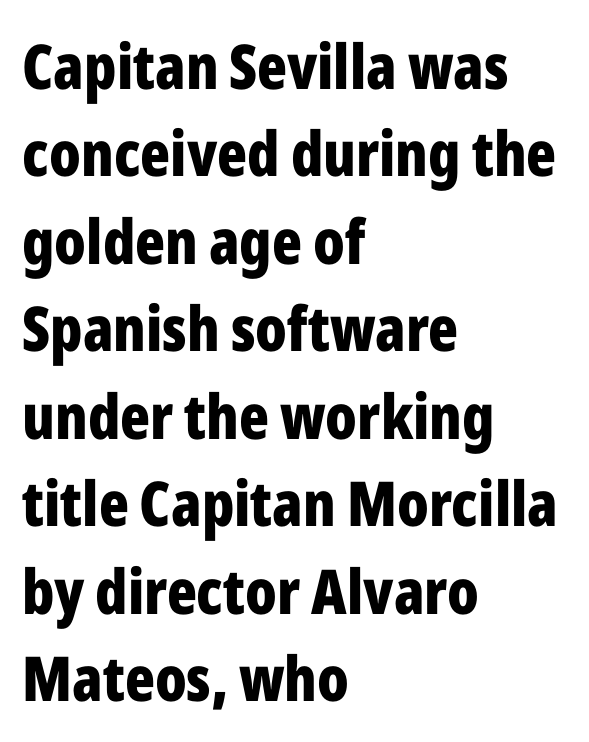
The image shows 62 px bold, condensed sans-serif type, upright; set left-aligned, normal line spacing (1.41x), normal letter spacing, not underlined; low stroke contrast and a medium x-height.
